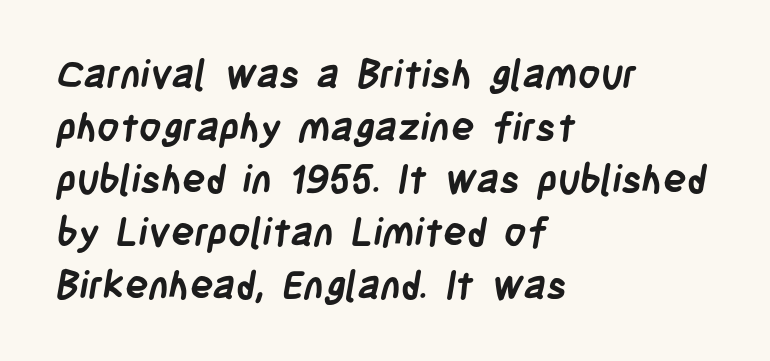
{"serif": "no", "bold": "yes", "weight": "semibold", "width": "condensed", "stroke_contrast": "low", "x_height": "large", "monospaced": "no", "underline": "no", "align": "left", "line_spacing": "normal", "line_spacing_ratio": 1.35, "letter_spacing": "normal", "letter_spacing_em": 0.0, "glyph_px": 39}
